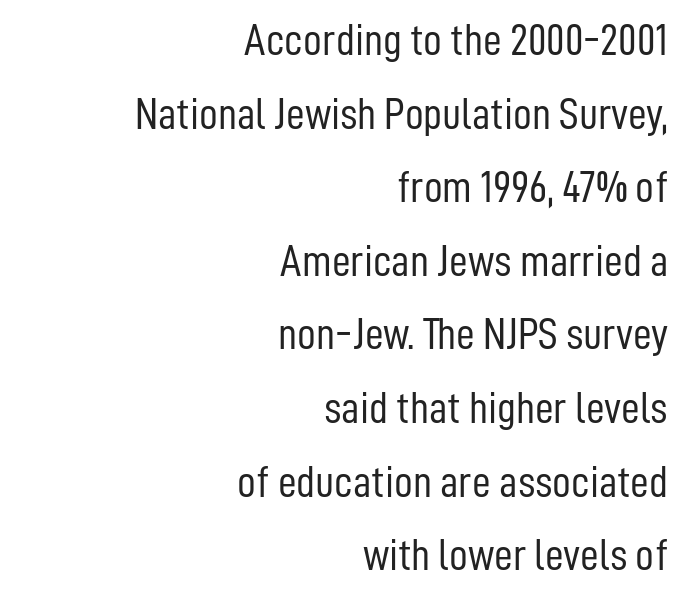
The image shows 46 px light, condensed sans-serif type, upright; set right-aligned, normal line spacing (1.6x), normal letter spacing, not underlined; low stroke contrast and a medium x-height.
